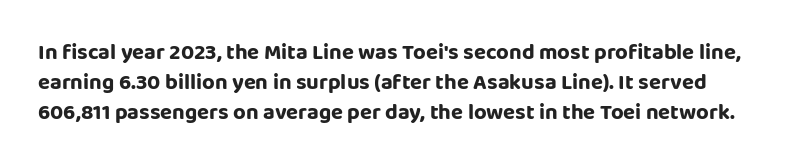
{"italic": "no", "underline": "no", "line_spacing": "normal", "line_spacing_ratio": 1.36, "letter_spacing": "normal", "letter_spacing_em": 0.0, "glyph_px": 22}
